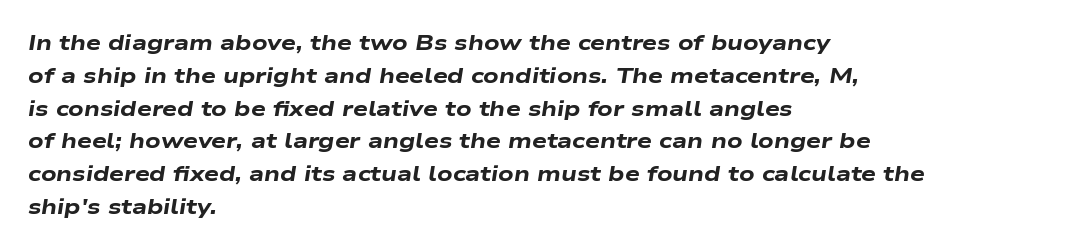
{"italic": "yes", "lean": "right", "slant_degrees": 9, "bold": "yes", "underline": "no", "align": "left", "line_spacing": "normal", "line_spacing_ratio": 1.56, "letter_spacing": "normal", "letter_spacing_em": 0.0, "glyph_px": 21}
